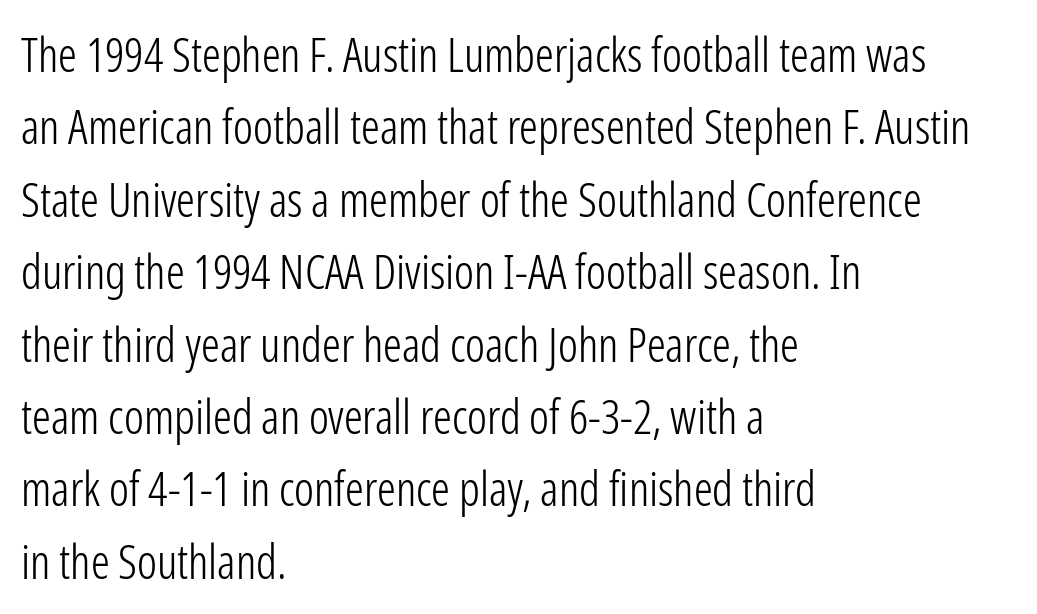
Designer's note — italics off, roman on. Observe the ordinary spacing: letters are neighbours, not strangers. The face used here is proportionally spaced, like ordinary book or web type. The rendering anchors every line to the left-hand side.
